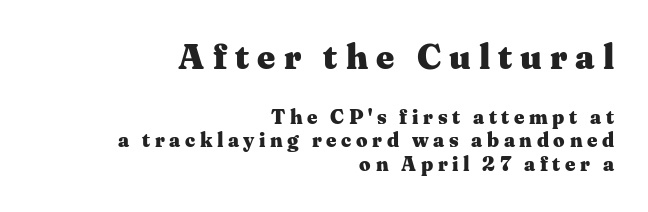
Q: Is the text bold? A: Yes.
Q: Is the text italic (slanted)? A: No, it is upright.
Q: Is the typeface a serif or a sans-serif typeface? A: Serif.
Q: Is the text underlined? A: No.
Q: How is the paragraph aligned? A: Right-aligned.
Q: Is the spacing between letters normal or unusually wide? A: Unusually wide.
Q: Which block of text is set in a larger size, the first (top) or the second (bottom)? A: The first (top) one.
Q: Width (condensed, normal, or wide)? A: Wide.
Q: Stroke contrast? A: Medium.
Q: x-height? A: Medium.
Q: Monospaced? A: No.
